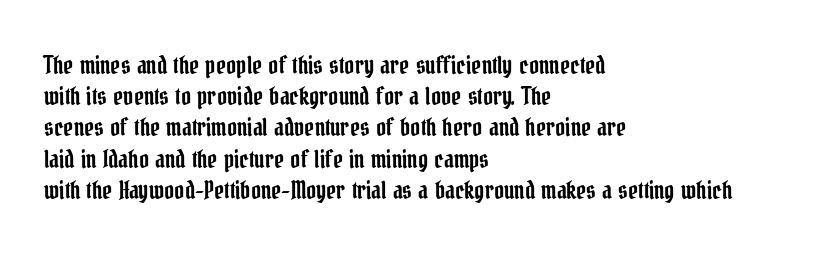
Q: Is the text italic (slanted)? A: No, it is upright.
Q: Is the text underlined? A: No.
Q: How is the paragraph aligned? A: Left-aligned.
Q: Is the spacing between letters normal or unusually wide? A: Normal.
Q: Is the spacing between lines tight, normal or loose? A: Normal.
